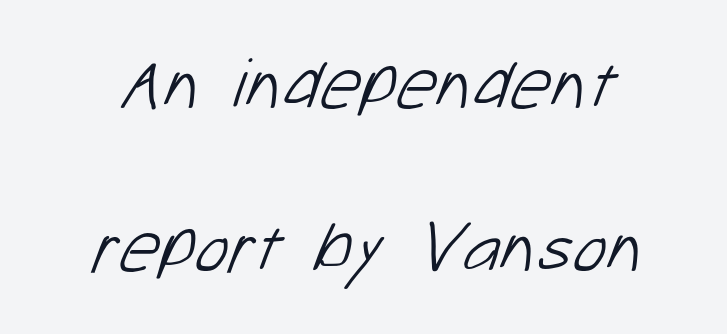
Q: Is the text bold? A: No.
Q: Is the typeface a serif or a sans-serif typeface? A: Sans-serif.
Q: Is the text underlined? A: No.
Q: Is the spacing between letters normal or unusually wide? A: Normal.
Q: Is the spacing between lines tight, normal or loose? A: Loose.
Q: Width (condensed, normal, or wide)? A: Normal.
Q: Stroke contrast? A: Low.
Q: x-height? A: Medium.
Q: Monospaced? A: No.
